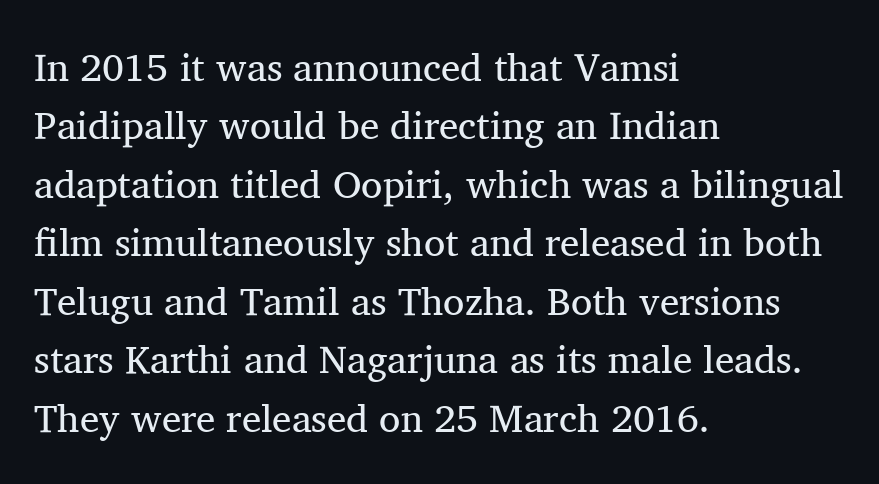
This rendering uses left alignment, leaving the right contour irregular. Weight: regular or lighter. Note: serifs present on the glyphs. Style check: upright. Descenders are the only things crossing below the line.
